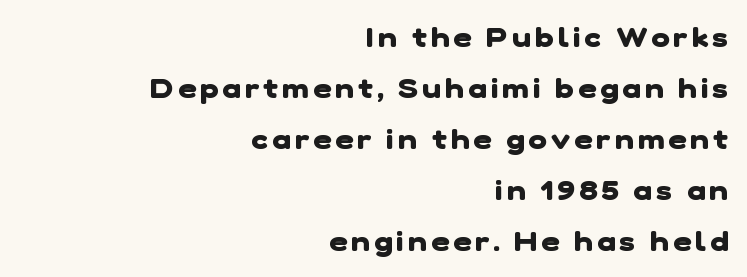
{"serif": "no", "bold": "yes", "weight": "heavy", "width": "normal", "stroke_contrast": "low", "x_height": "medium", "monospaced": "no", "underline": "no", "align": "right", "line_spacing_ratio": 1.82, "glyph_px": 28}
